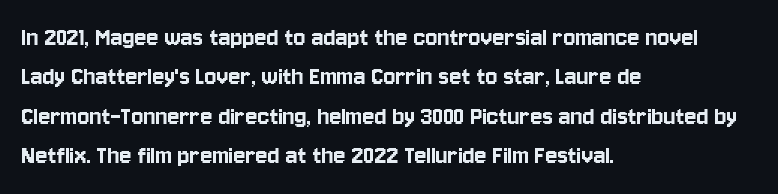
{"serif": "no", "italic": "no", "width": "condensed", "stroke_contrast": "low", "x_height": "large", "monospaced": "no", "underline": "no", "align": "left", "line_spacing": "normal", "line_spacing_ratio": 1.41, "letter_spacing": "normal", "letter_spacing_em": 0.0, "glyph_px": 28}
